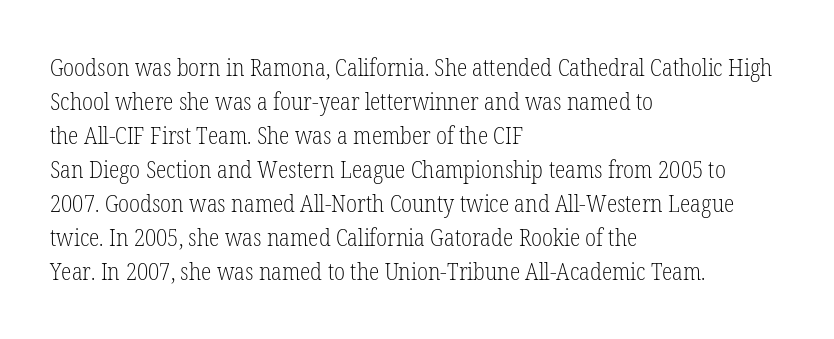
The image shows 24 px text type, upright; set left-aligned, normal line spacing (1.42x), normal letter spacing, not underlined.
